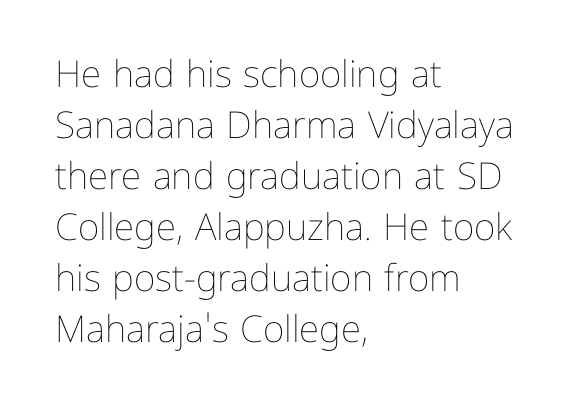
Q: Is the text bold? A: No.
Q: Is the text italic (slanted)? A: No, it is upright.
Q: Is the text underlined? A: No.
Q: How is the paragraph aligned? A: Left-aligned.
Q: Is the spacing between letters normal or unusually wide? A: Normal.
Q: Is the spacing between lines tight, normal or loose? A: Normal.
Q: Width (condensed, normal, or wide)? A: Normal.
Q: Stroke contrast? A: Low.
Q: x-height? A: Medium.
Q: Monospaced? A: No.
